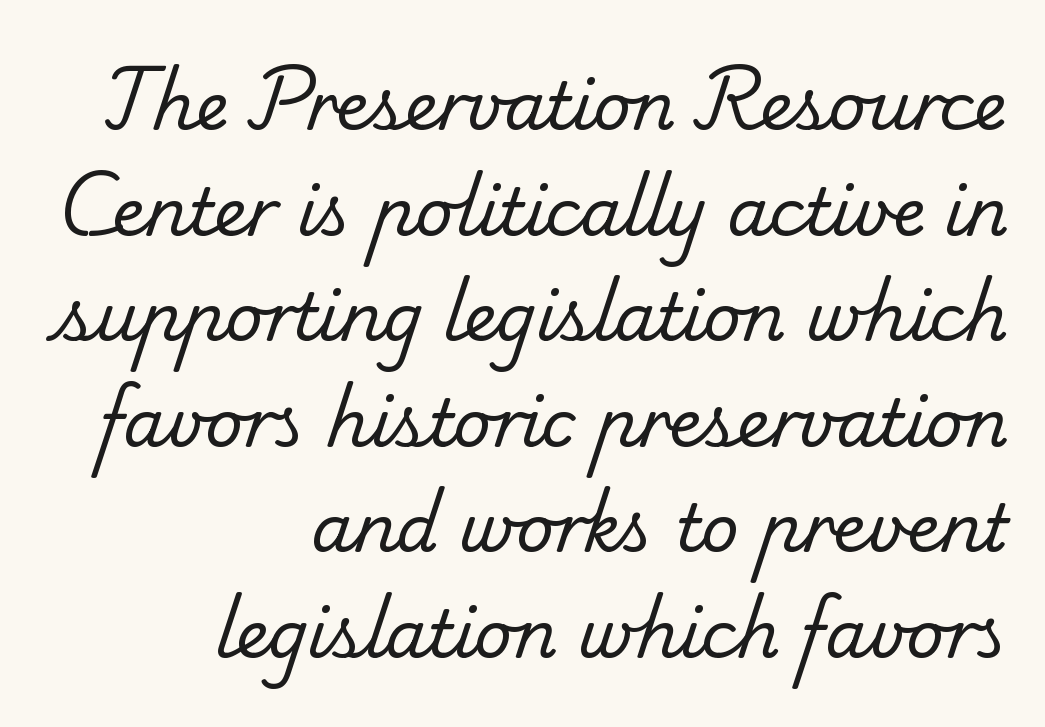
Inter-character spacing is left at the font's built-in metrics. Lines of text with bare space underneath. Each new line begins a customary step beneath the previous one. The face used here is proportionally spaced, like ordinary book or web type. What kind of face is this? One with serifs.
